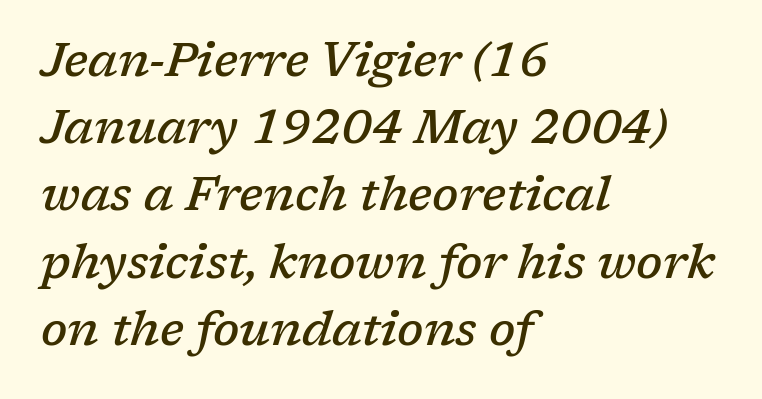
{"serif": "yes", "italic": "yes", "lean": "right", "slant_degrees": 17, "bold": "semi", "weight": "semibold", "width": "normal", "stroke_contrast": "low", "x_height": "medium", "monospaced": "no", "underline": "no", "align": "left", "line_spacing": "normal", "line_spacing_ratio": 1.43, "letter_spacing": "normal", "letter_spacing_em": 0.0, "glyph_px": 47}
